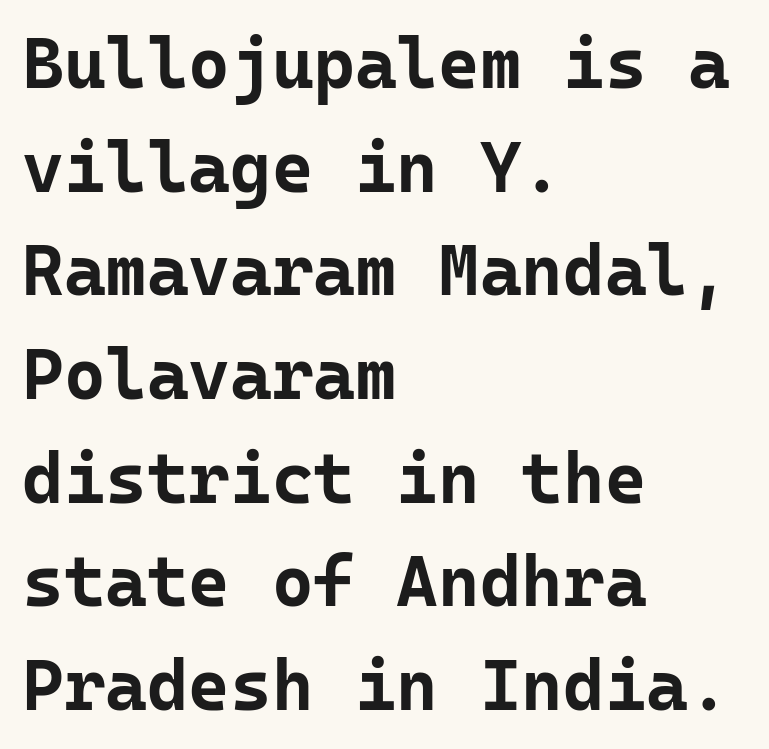
{"serif": "no", "italic": "no", "bold": "yes", "weight": "bold", "width": "normal", "stroke_contrast": "low", "x_height": "medium", "monospaced": "yes", "underline": "no", "align": "left", "line_spacing": "normal", "line_spacing_ratio": 1.46, "letter_spacing": "normal", "letter_spacing_em": 0.0, "glyph_px": 71}
